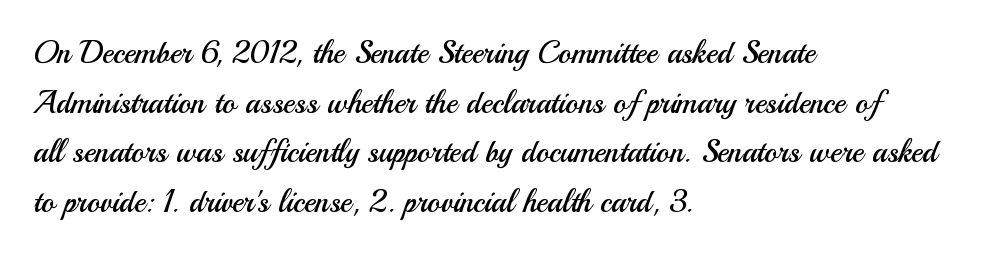
{"serif": "no", "bold": "no", "weight": "regular", "width": "normal", "stroke_contrast": "medium", "x_height": "small", "monospaced": "no", "underline": "no", "align": "left", "line_spacing": "normal", "line_spacing_ratio": 1.6, "letter_spacing": "normal", "letter_spacing_em": 0.0, "glyph_px": 31}
